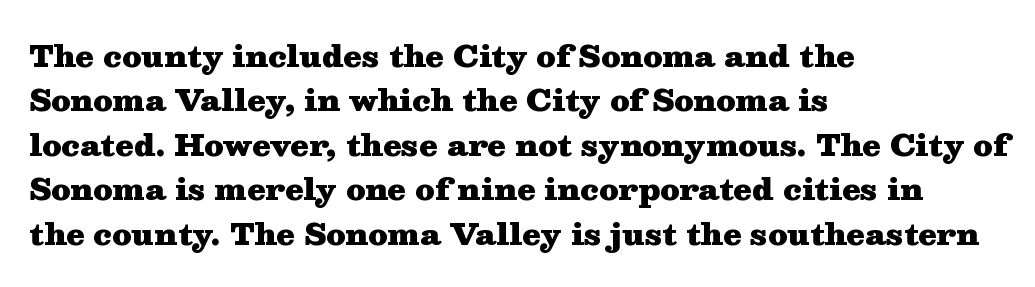
Q: Is the text bold? A: Yes.
Q: Is the text italic (slanted)? A: No, it is upright.
Q: Is the typeface a serif or a sans-serif typeface? A: Serif.
Q: Is the text underlined? A: No.
Q: How is the paragraph aligned? A: Left-aligned.
Q: Is the spacing between letters normal or unusually wide? A: Normal.
Q: Is the spacing between lines tight, normal or loose? A: Normal.
Q: Width (condensed, normal, or wide)? A: Wide.
Q: Stroke contrast? A: Medium.
Q: x-height? A: Medium.
Q: Monospaced? A: No.
